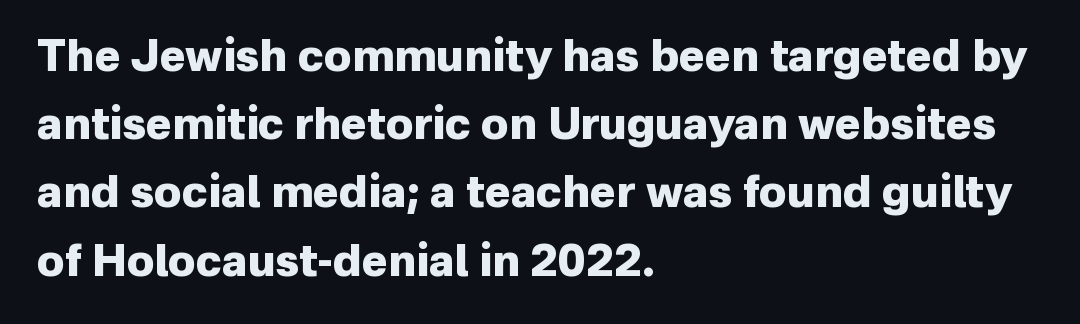
{"serif": "no", "italic": "no", "bold": "yes", "weight": "heavy", "width": "normal", "stroke_contrast": "low", "x_height": "medium", "monospaced": "no", "underline": "no", "align": "left", "line_spacing": "normal", "line_spacing_ratio": 1.55, "letter_spacing": "normal", "letter_spacing_em": 0.0, "glyph_px": 44}
